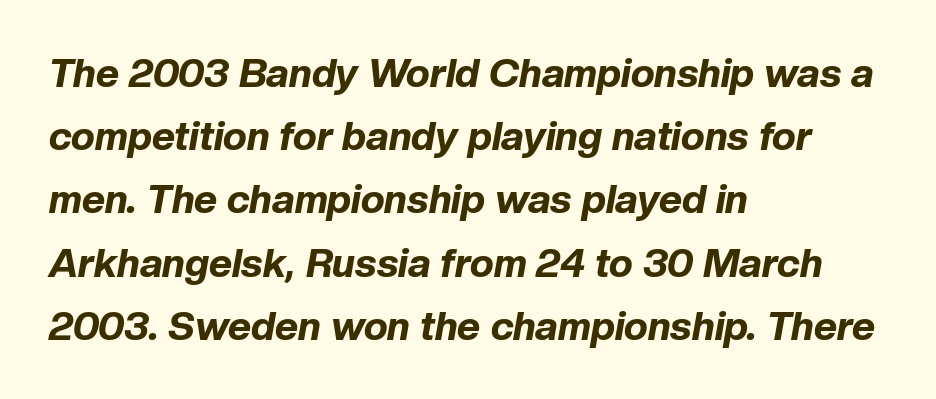
{"italic": "yes", "lean": "right", "slant_degrees": 10, "bold": "yes", "weight": "bold", "width": "normal", "stroke_contrast": "low", "x_height": "medium", "monospaced": "no", "underline": "no", "align": "left", "line_spacing": "normal", "line_spacing_ratio": 1.58, "letter_spacing": "normal", "letter_spacing_em": 0.0, "glyph_px": 40}
